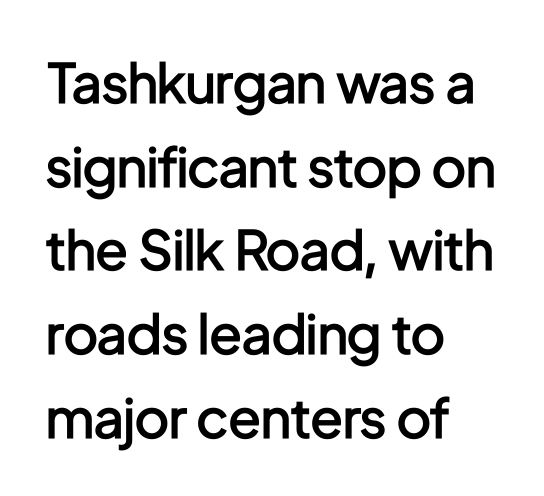
Q: Is the text bold? A: Semi-bold.
Q: Is the text italic (slanted)? A: No, it is upright.
Q: Is the typeface a serif or a sans-serif typeface? A: Sans-serif.
Q: Is the text underlined? A: No.
Q: How is the paragraph aligned? A: Left-aligned.
Q: Is the spacing between letters normal or unusually wide? A: Normal.
Q: Is the spacing between lines tight, normal or loose? A: Normal.
Q: Width (condensed, normal, or wide)? A: Condensed.
Q: Stroke contrast? A: Low.
Q: x-height? A: Medium.
Q: Monospaced? A: No.
